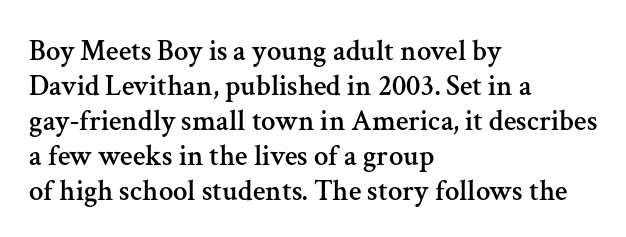
Layout note: lines flush left. You can tell it's not italic because the verticals are truly vertical. Letter spacing: default. Check where the strokes stop: tiny serifs finish them off. You could not count columns in this text — the font is proportionally spaced.
